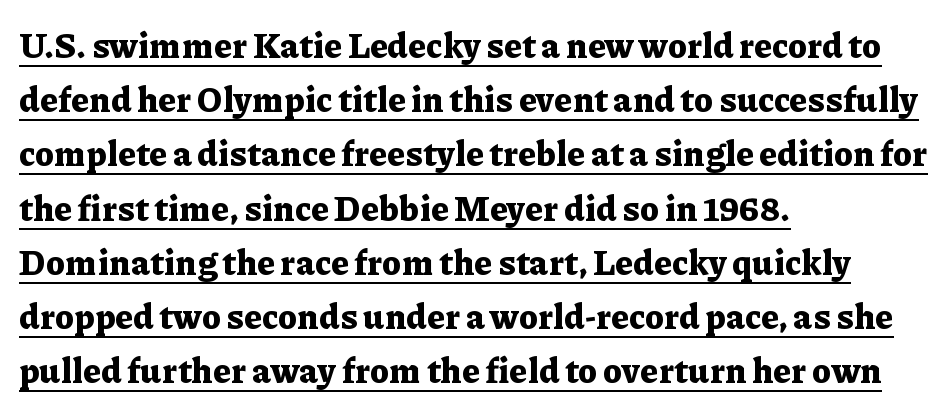
These lines were composed using upright roman letters. The text block is weighted toward the left margin, trailing off unevenly rightward. Compared with typical paragraphs, the rows here are spaced about the same. Weight check: bold — yes, fully.
